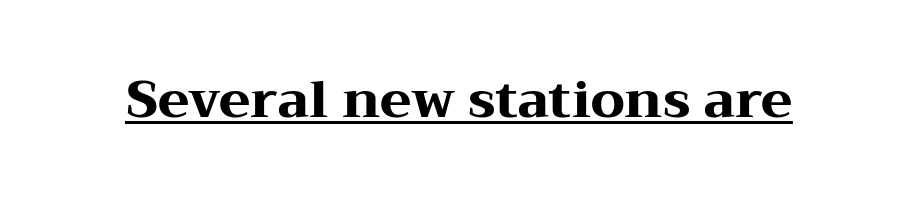
The image shows 52 px heavy, wide serif type, upright; set normal letter spacing, underlined; medium stroke contrast and a medium x-height.
